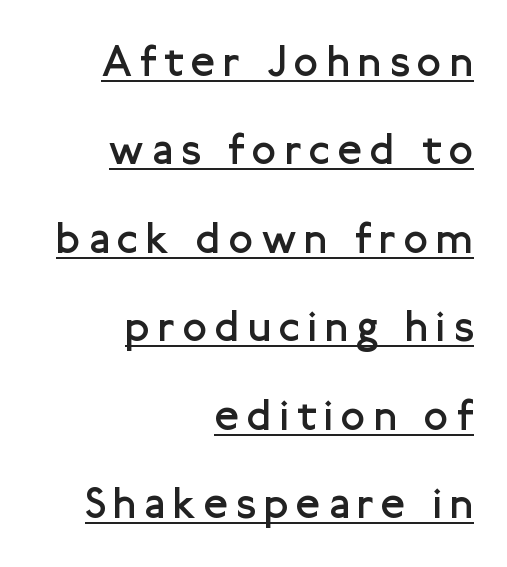
Q: Is the text bold? A: No.
Q: Is the text italic (slanted)? A: No, it is upright.
Q: Is the typeface a serif or a sans-serif typeface? A: Sans-serif.
Q: Is the text underlined? A: Yes.
Q: How is the paragraph aligned? A: Right-aligned.
Q: Is the spacing between lines tight, normal or loose? A: Loose.
Q: Width (condensed, normal, or wide)? A: Normal.
Q: Stroke contrast? A: Low.
Q: x-height? A: Medium.
Q: Monospaced? A: No.
